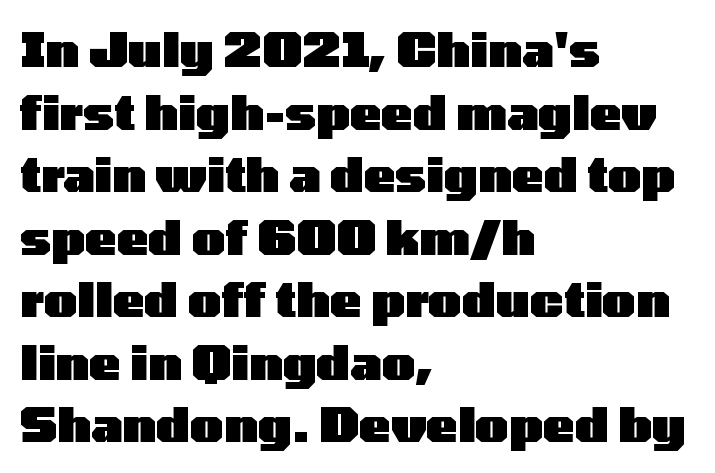
Note: no serifs on the glyphs. Short note: letters normally spaced. Ordinary non-slanted type is in use. The glyphs are unaccompanied by any horizontal stroke below them. The rendering uses natural spacing where letterforms have individual widths.
